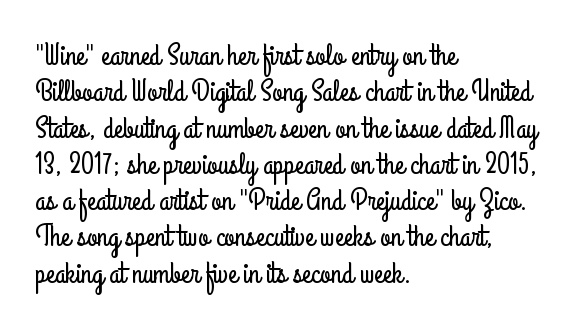
The image shows 30 px condensed sans-serif type; set left-aligned, line spacing 1.21x, normal letter spacing, not underlined; low stroke contrast and a small x-height.
